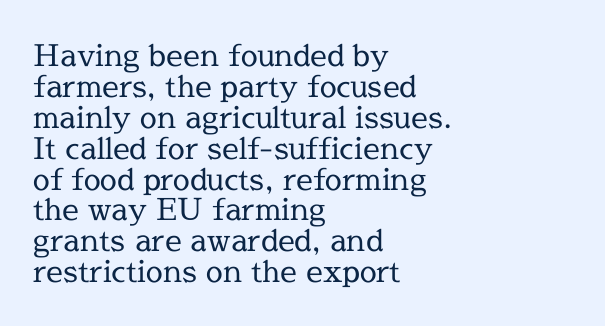
Each letter keeps its own natural width here, so spacing adapts to shape. Tightly led — the rows are bunched. Rule under the text: the space is simply empty. This is the regular roman posture of the typeface.
